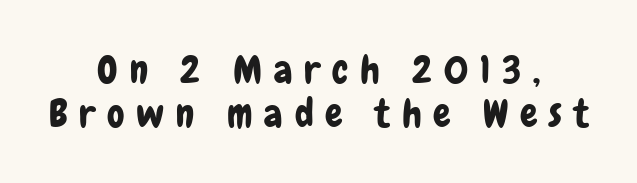
Q: Is the text italic (slanted)? A: No, it is upright.
Q: Is the typeface a serif or a sans-serif typeface? A: Sans-serif.
Q: Is the text underlined? A: No.
Q: How is the paragraph aligned? A: Centered.
Q: Is the spacing between letters normal or unusually wide? A: Unusually wide.
Q: Is the spacing between lines tight, normal or loose? A: Tight.
Q: Width (condensed, normal, or wide)? A: Condensed.
Q: Stroke contrast? A: Low.
Q: x-height? A: Medium.
Q: Monospaced? A: No.
